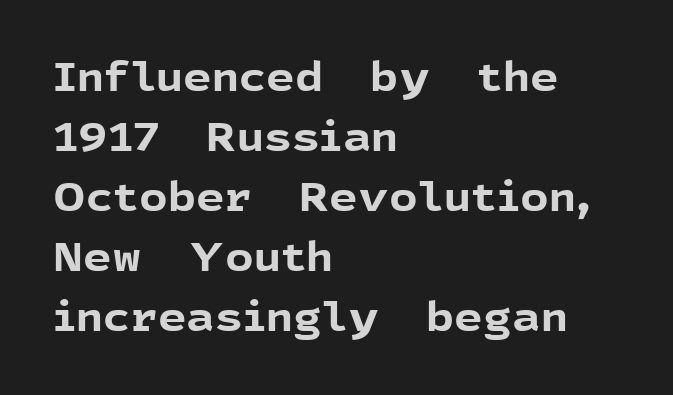
Q: Is the text bold? A: Yes.
Q: Is the text italic (slanted)? A: No, it is upright.
Q: Is the typeface a serif or a sans-serif typeface? A: Sans-serif.
Q: Is the text underlined? A: No.
Q: How is the paragraph aligned? A: Left-aligned.
Q: Is the spacing between letters normal or unusually wide? A: Normal.
Q: Is the spacing between lines tight, normal or loose? A: Normal.
Q: Width (condensed, normal, or wide)? A: Normal.
Q: x-height? A: Medium.
Q: Monospaced? A: No.
